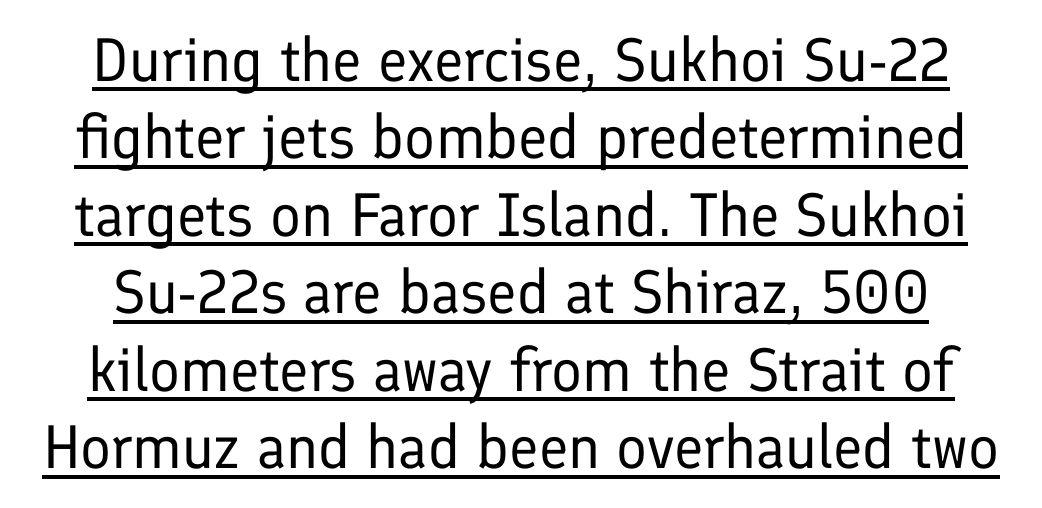
{"serif": "no", "italic": "no", "bold": "no", "weight": "regular", "width": "normal", "stroke_contrast": "low", "x_height": "medium", "monospaced": "no", "underline": "yes", "line_spacing": "normal", "line_spacing_ratio": 1.27, "letter_spacing": "normal", "letter_spacing_em": 0.0, "glyph_px": 61}
